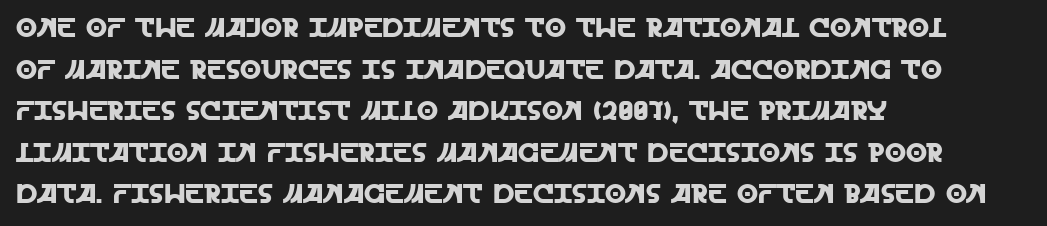
The image shows 27 px text type, upright; set left-aligned, normal line spacing (1.54x), normal letter spacing, not underlined.
